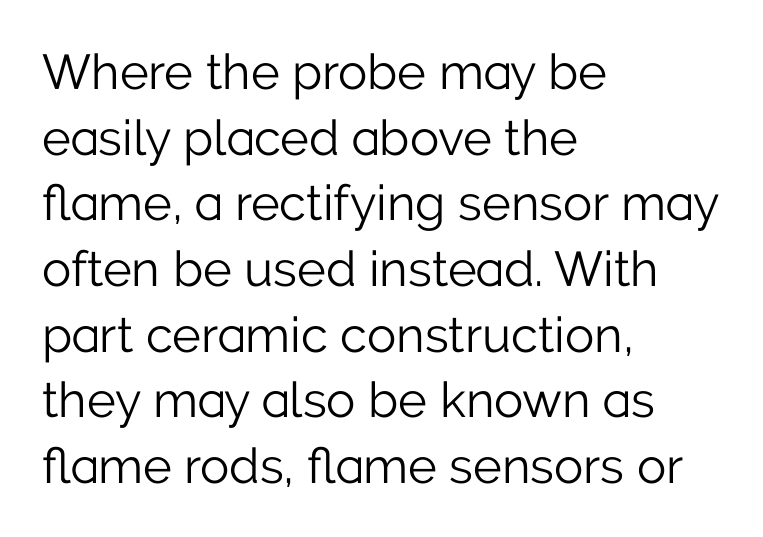
The image shows 49 px light sans-serif type, upright; set left-aligned, normal line spacing (1.34x), normal letter spacing, not underlined; low stroke contrast and a medium x-height.
